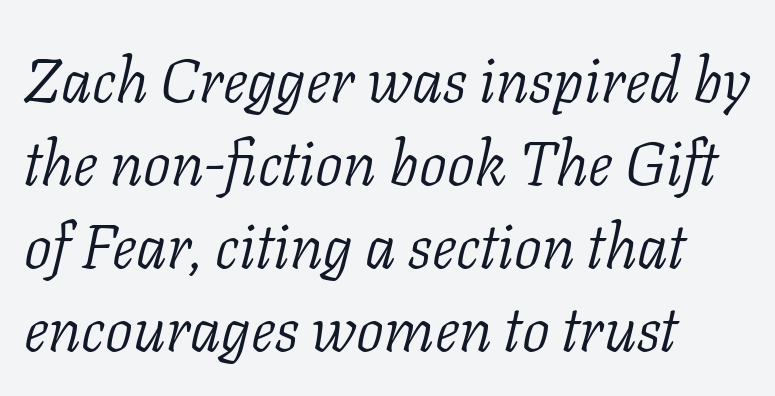
The rendering uses natural spacing where letterforms have individual widths. Does the lettering tilt? It does — this is italic. Standard letterfit; no display-style spreading of the glyphs. Weight: regular or lighter. Notice how descenders clear the ascenders below comfortably — that's standard leading. The designer went with a serif here, giving each stem small feet.
